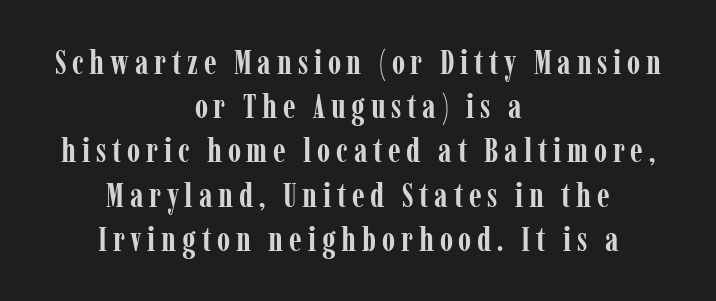
{"serif": "yes", "italic": "no", "bold": "yes", "weight": "semibold", "width": "condensed", "stroke_contrast": "low", "x_height": "medium", "monospaced": "no", "underline": "no", "align": "center", "line_spacing": "normal", "line_spacing_ratio": 1.3, "glyph_px": 34}
